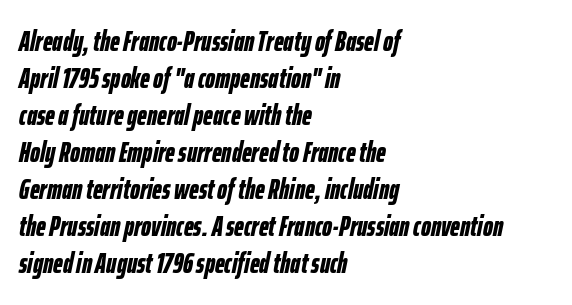
Spacing verdict: proportional, widths tailored to each character. These lines are set flush left with a ragged right edge. In terms of leading, this rendering sits right in the middle. I'd describe the lettering as bold — thick and assertive.
